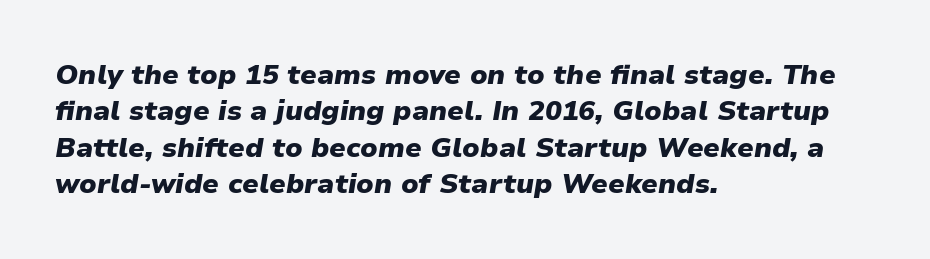
The image shows 28 px heavy type, italic (leaning right); set left-aligned, normal line spacing (1.3x), normal letter spacing, not underlined; low stroke contrast and a medium x-height.
